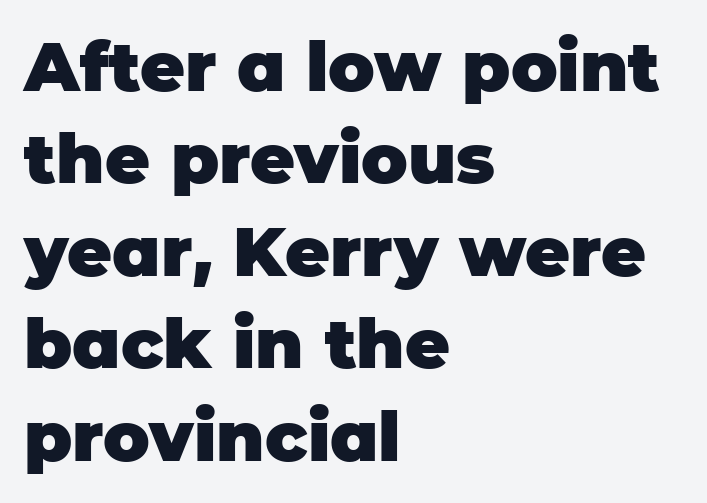
Q: Is the text bold? A: Yes.
Q: Is the text italic (slanted)? A: No, it is upright.
Q: Is the typeface a serif or a sans-serif typeface? A: Sans-serif.
Q: Is the text underlined? A: No.
Q: How is the paragraph aligned? A: Left-aligned.
Q: Is the spacing between letters normal or unusually wide? A: Normal.
Q: Is the spacing between lines tight, normal or loose? A: Normal.
Q: Width (condensed, normal, or wide)? A: Normal.
Q: Stroke contrast? A: Low.
Q: x-height? A: Large.
Q: Monospaced? A: No.
